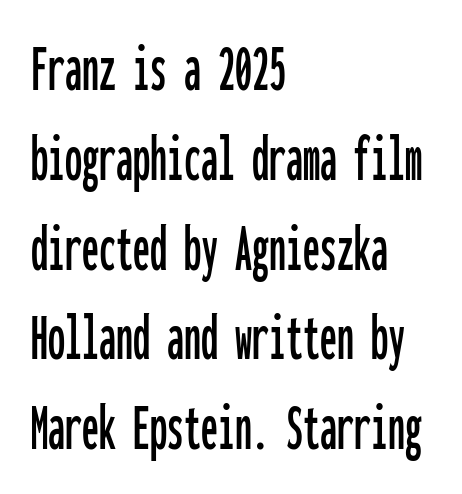
The type sits square on the baseline with zero lean. Is the letter spacing exaggerated? No — it looks like the ordinary default. The baseline area is clear. Each letter, wide or thin by design, is forced into the same width here.
